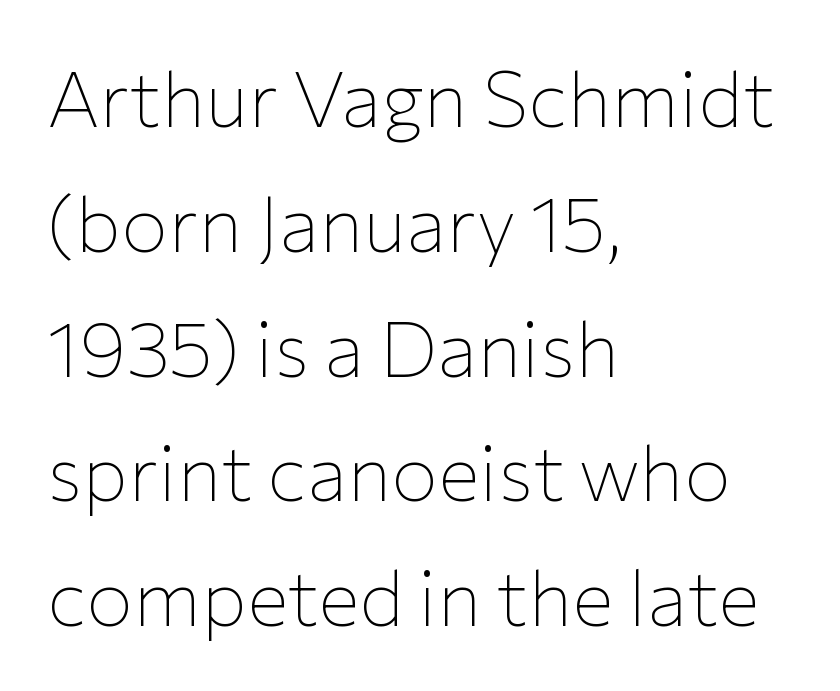
The passage shown stacks its lines at a standard gap. The rag falls on the right side of this text block. Weight class: somewhere from thin through regular. Typographically, this falls in the sans-serif category.
